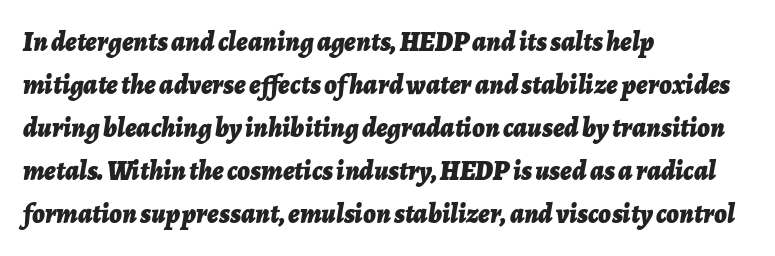
A typesetter would mark this as italic. Each glyph is drawn with heavy, bold strokes. If you drew a ruler down the left edge, every line would touch it. Whoever set this chose a conventional vertical rhythm. Check the space under the baseline: it is left empty.
